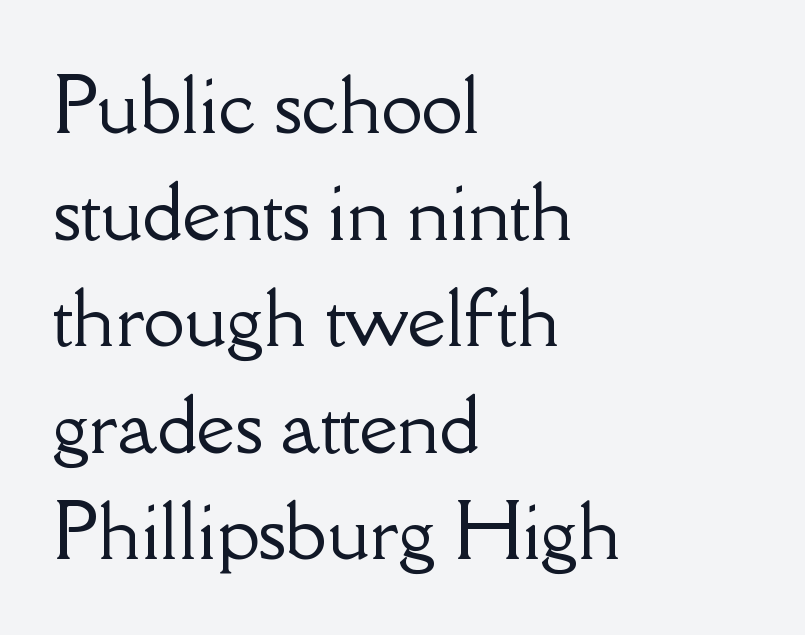
This sample is left-justified, so line endings fall wherever the words run out. Yep, those are serifs on the letters. Do the characters align in a grid? No, the font is proportional. The axis of the letterforms is exactly vertical.
